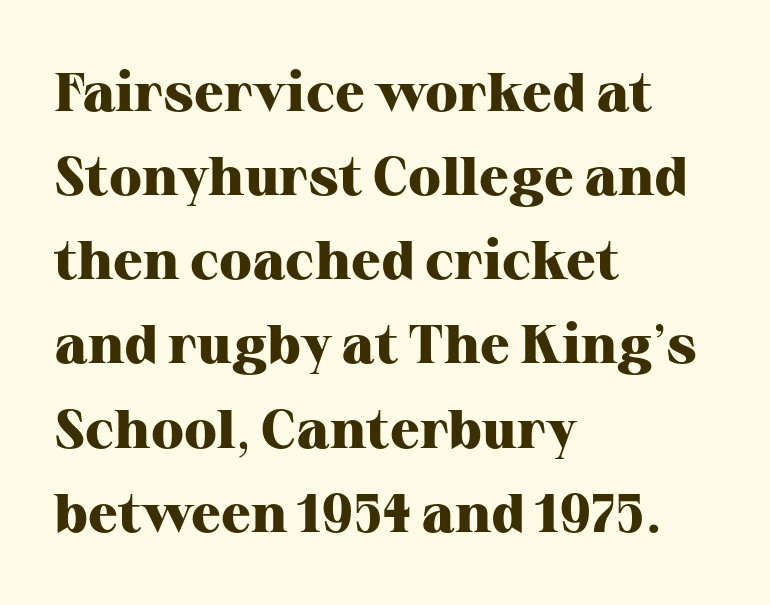
{"serif": "yes", "italic": "no", "bold": "yes", "weight": "heavy", "width": "normal", "stroke_contrast": "high", "x_height": "medium", "monospaced": "no", "underline": "no", "align": "left", "line_spacing": "normal", "line_spacing_ratio": 1.53, "letter_spacing": "normal", "letter_spacing_em": 0.0, "glyph_px": 55}
